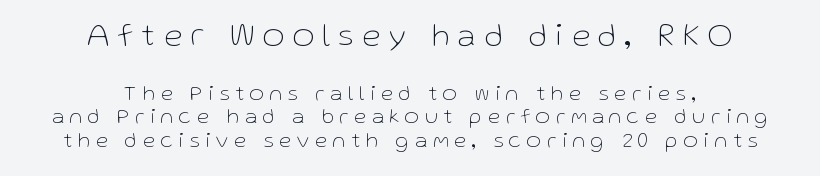
The image shows 33 px thin sans-serif type, upright; set centered, tight line spacing (1.07x), unusually wide letter spacing (+0.27 em), not underlined; the first (top) block is 1.5x larger; low stroke contrast and a medium x-height.
